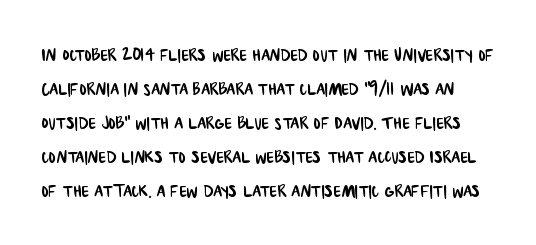
{"underline": "no", "line_spacing": "normal", "line_spacing_ratio": 1.54, "letter_spacing": "normal", "letter_spacing_em": 0.0, "glyph_px": 22}
